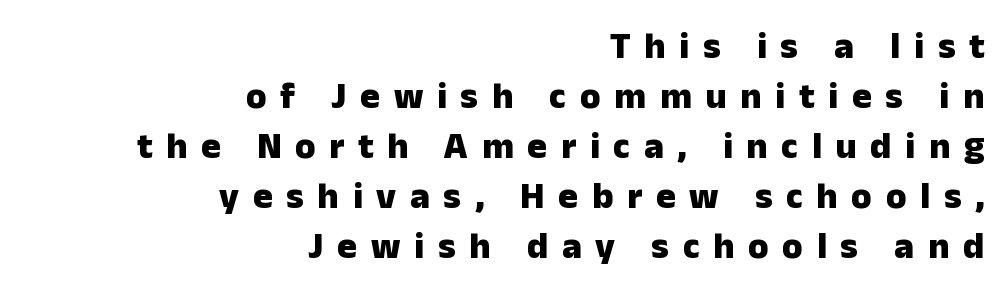
Look at the bottom of the vertical strokes: they stop flat, with no serifs. Does the leading feel generous? No, just average. The paragraph has a hard right edge and a soft left edge. Descender tails drop into unmarked territory. The letters are spread apart with noticeably loose tracking. Do the characters align in a grid? No, the font is proportional.
